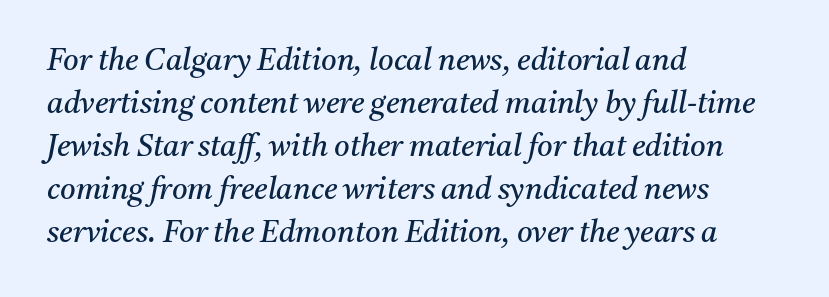
Q: Is the text bold? A: No.
Q: Is the text italic (slanted)? A: Yes, it leans right by about 11 degrees.
Q: Is the typeface a serif or a sans-serif typeface? A: Serif.
Q: Is the text underlined? A: No.
Q: How is the paragraph aligned? A: Left-aligned.
Q: Is the spacing between letters normal or unusually wide? A: Normal.
Q: Is the spacing between lines tight, normal or loose? A: Normal.
Q: Width (condensed, normal, or wide)? A: Normal.
Q: Stroke contrast? A: Medium.
Q: x-height? A: Medium.
Q: Monospaced? A: No.
